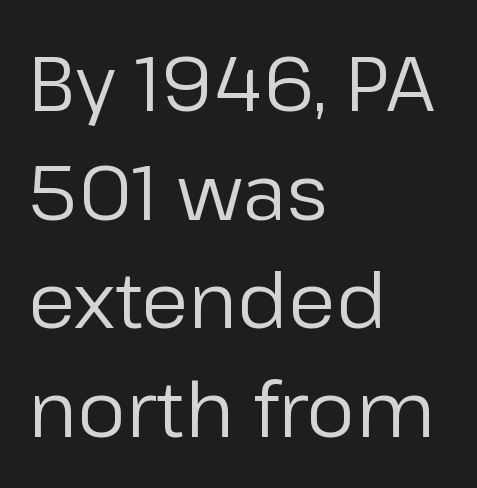
{"serif": "no", "italic": "no", "bold": "no", "weight": "regular", "width": "normal", "stroke_contrast": "low", "x_height": "medium", "monospaced": "no", "underline": "no", "align": "left", "line_spacing": "normal", "line_spacing_ratio": 1.41, "letter_spacing": "normal", "letter_spacing_em": 0.0, "glyph_px": 77}
